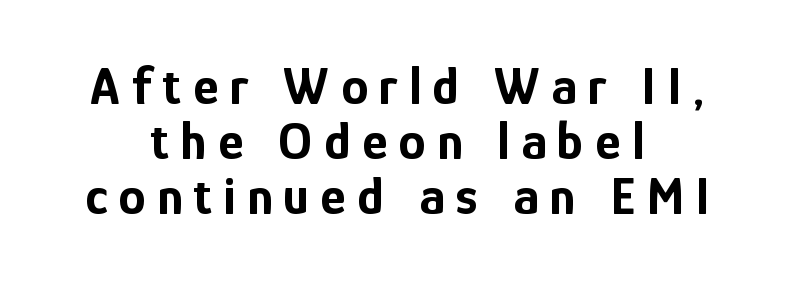
The image shows 54 px bold, condensed sans-serif type, upright; set centered, tight line spacing (1.02x), unusually wide letter spacing (+0.21 em), not underlined; low stroke contrast and a medium x-height.
